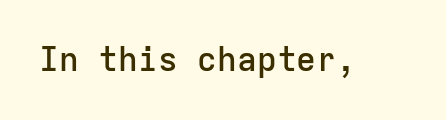
The image shows 33 px semibold sans-serif type, upright, monospaced; set normal letter spacing, not underlined; low stroke contrast and a medium x-height.
